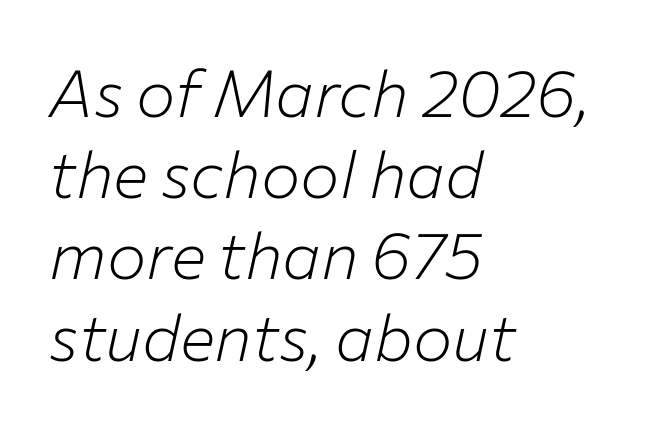
The image shows 66 px light type, italic (leaning right); set left-aligned, line spacing 1.23x, normal letter spacing, not underlined; low stroke contrast and a medium x-height.
